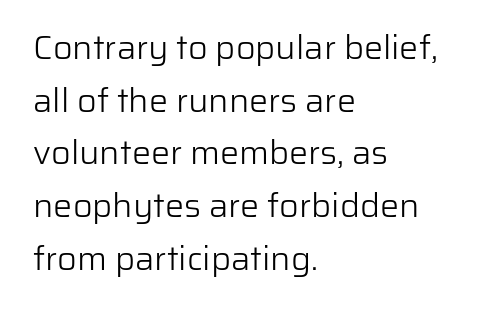
Q: Is the text bold? A: No.
Q: Is the text italic (slanted)? A: No, it is upright.
Q: Is the typeface a serif or a sans-serif typeface? A: Sans-serif.
Q: Is the text underlined? A: No.
Q: How is the paragraph aligned? A: Left-aligned.
Q: Is the spacing between letters normal or unusually wide? A: Normal.
Q: Is the spacing between lines tight, normal or loose? A: Normal.
Q: Width (condensed, normal, or wide)? A: Normal.
Q: Stroke contrast? A: Low.
Q: x-height? A: Medium.
Q: Monospaced? A: No.
